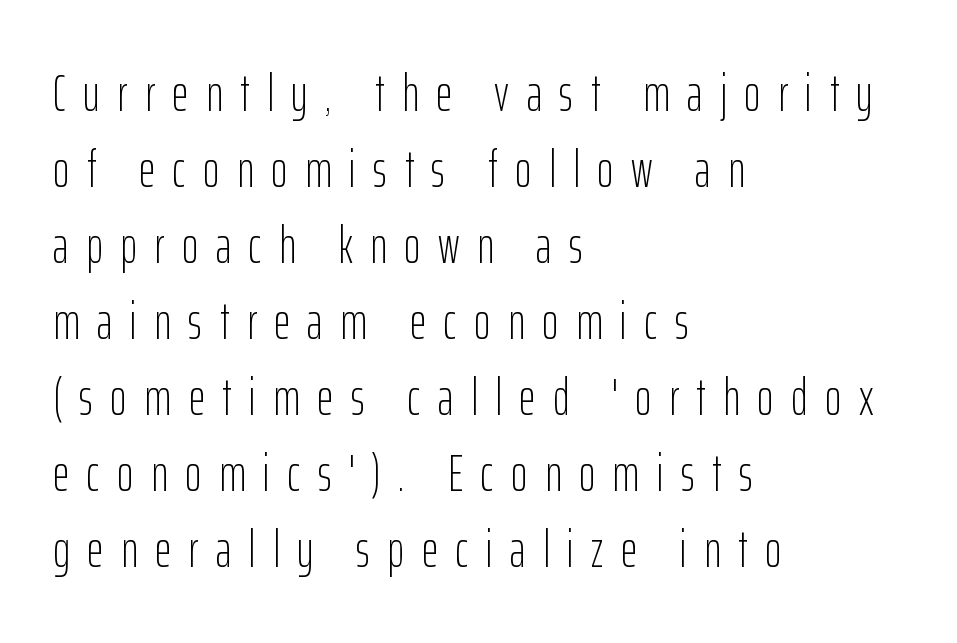
The image shows 51 px light, condensed sans-serif type, upright; set left-aligned, normal line spacing (1.49x), unusually wide letter spacing (+0.34 em), not underlined; low stroke contrast and a medium x-height.
